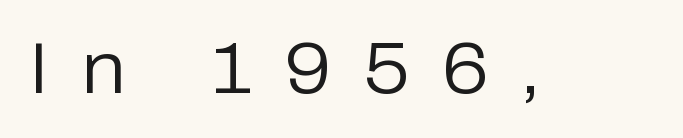
Q: Is the text bold? A: No.
Q: Is the text italic (slanted)? A: No, it is upright.
Q: Is the typeface a serif or a sans-serif typeface? A: Sans-serif.
Q: Is the text underlined? A: No.
Q: Is the spacing between letters normal or unusually wide? A: Unusually wide.
Q: Width (condensed, normal, or wide)? A: Normal.
Q: Stroke contrast? A: Low.
Q: x-height? A: Medium.
Q: Monospaced? A: No.
